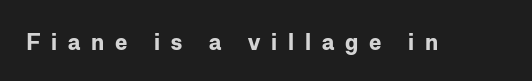
The image shows 23 px bold type, upright; set unusually wide letter spacing (+0.47 em), not underlined.
